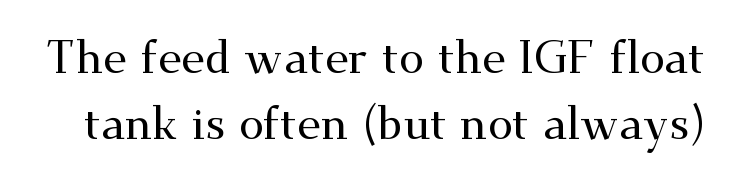
{"serif": "yes", "italic": "no", "width": "wide", "stroke_contrast": "medium", "x_height": "small", "monospaced": "no", "underline": "no", "line_spacing": "normal", "line_spacing_ratio": 1.46, "letter_spacing": "normal", "letter_spacing_em": 0.0, "glyph_px": 45}
